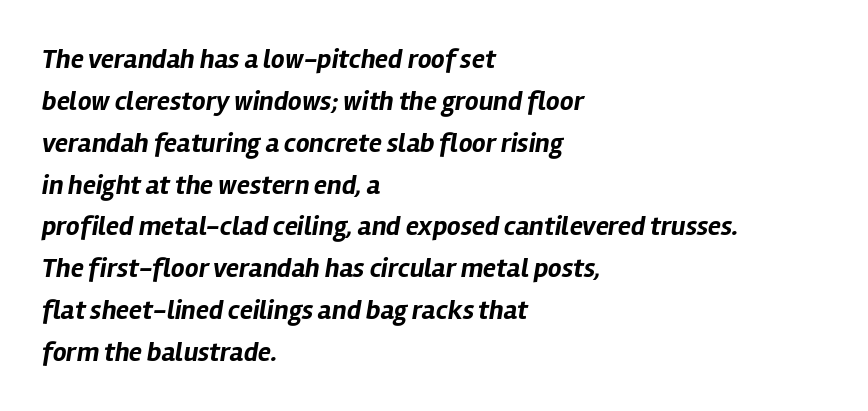
Q: Is the text bold? A: Yes.
Q: Is the text italic (slanted)? A: Yes, it leans right by about 12 degrees.
Q: Is the text underlined? A: No.
Q: How is the paragraph aligned? A: Left-aligned.
Q: Is the spacing between letters normal or unusually wide? A: Normal.
Q: Is the spacing between lines tight, normal or loose? A: Normal.
